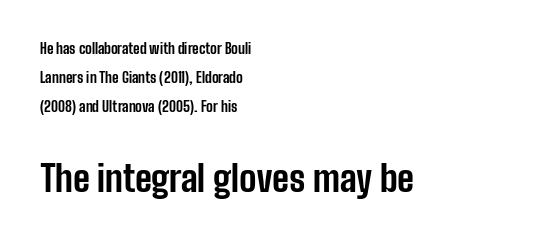
The image shows 36 px bold, condensed sans-serif type, upright; set left-aligned, loose line spacing (2.07x), normal letter spacing, not underlined; the second (bottom) block is 2.57x larger; low stroke contrast and a medium x-height.
